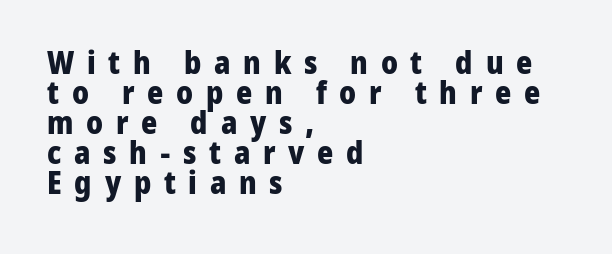
{"serif": "no", "italic": "no", "bold": "yes", "weight": "heavy", "width": "normal", "stroke_contrast": "low", "x_height": "medium", "monospaced": "no", "underline": "no", "align": "left", "line_spacing": "tight", "line_spacing_ratio": 0.97, "letter_spacing": "wide", "letter_spacing_em": 0.41, "glyph_px": 31}
